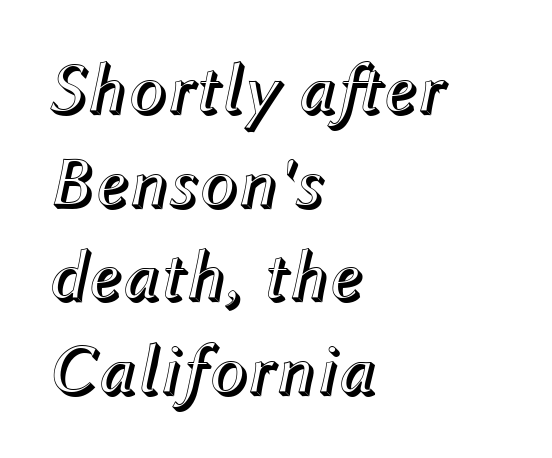
{"italic": "yes", "lean": "right", "slant_degrees": 12, "width": "normal", "x_height": "medium", "monospaced": "no", "underline": "no", "align": "left", "line_spacing": "normal", "line_spacing_ratio": 1.32, "letter_spacing": "normal", "letter_spacing_em": 0.0, "glyph_px": 71}
